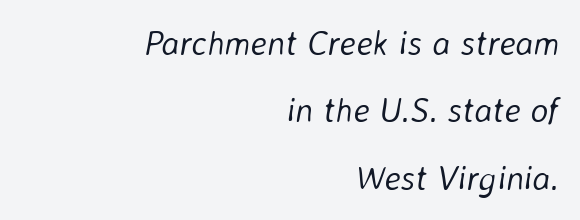
Is the stroke heavy? The answer is a plain regular-or-lighter. Unmarked baselines from the first word to the last. Every character sits at an angle, as italics do. Varying glyph widths throughout — classic text-font behaviour. A typesetter would call this leading open, well beyond the default.
